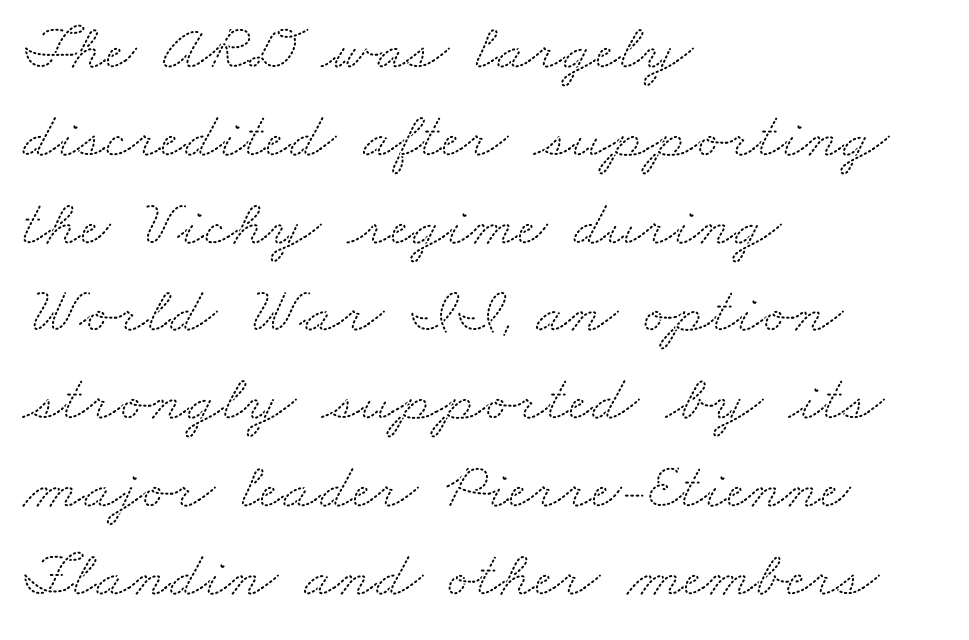
Q: Is the typeface a serif or a sans-serif typeface? A: Serif.
Q: Is the text underlined? A: No.
Q: How is the paragraph aligned? A: Left-aligned.
Q: Is the spacing between letters normal or unusually wide? A: Normal.
Q: Is the spacing between lines tight, normal or loose? A: Normal.
Q: Width (condensed, normal, or wide)? A: Wide.
Q: Stroke contrast? A: Medium.
Q: x-height? A: Small.
Q: Monospaced? A: No.
